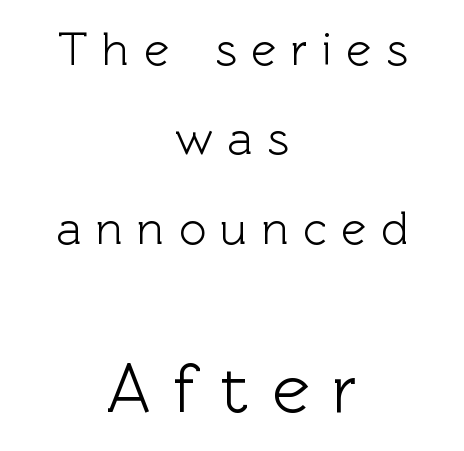
{"serif": "no", "italic": "no", "width": "normal", "x_height": "medium", "monospaced": "no", "underline": "no", "align": "center", "line_spacing": "loose", "line_spacing_ratio": 1.9, "letter_spacing": "wide", "letter_spacing_em": 0.31, "larger_block": "second", "size_ratio": 1.51, "glyph_px": 71}
